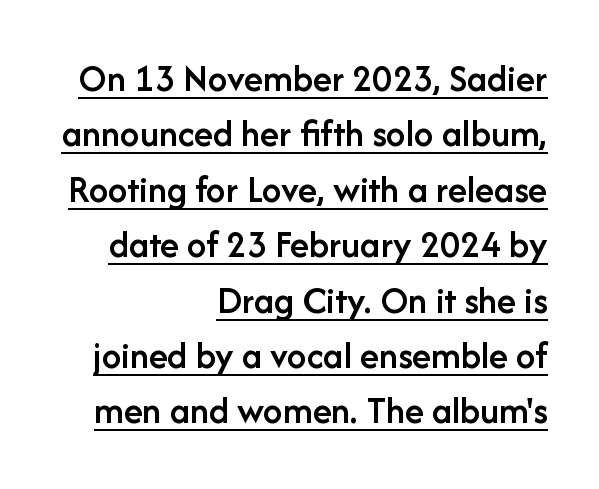
{"serif": "no", "italic": "no", "bold": "semi", "weight": "semibold", "width": "normal", "stroke_contrast": "low", "x_height": "medium", "monospaced": "no", "underline": "yes", "align": "right", "line_spacing": "normal", "line_spacing_ratio": 1.42, "letter_spacing": "normal", "letter_spacing_em": 0.0, "glyph_px": 39}
